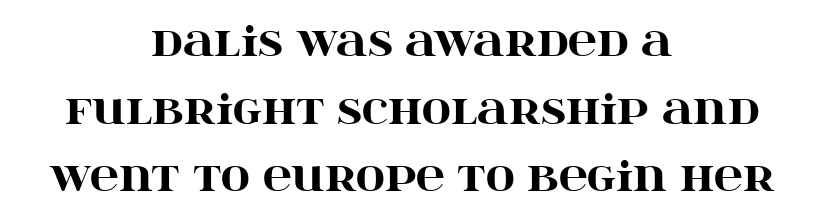
The image shows 40 px heavy, wide serif type, upright; set centered, normal line spacing (1.69x), normal letter spacing, not underlined; high stroke contrast and a large x-height.
